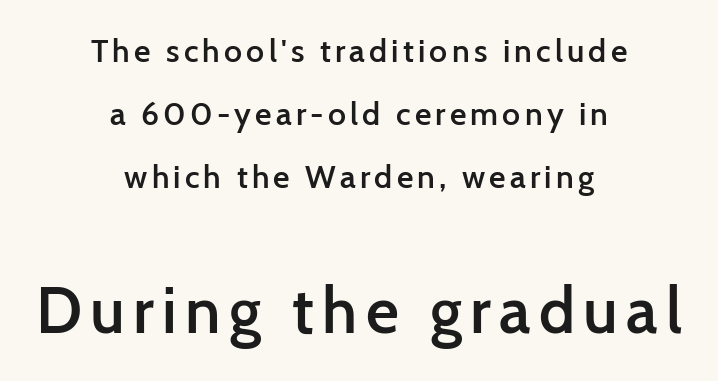
Q: Is the text bold? A: Semi-bold.
Q: Is the text italic (slanted)? A: No, it is upright.
Q: Is the typeface a serif or a sans-serif typeface? A: Sans-serif.
Q: Is the text underlined? A: No.
Q: How is the paragraph aligned? A: Centered.
Q: Is the spacing between lines tight, normal or loose? A: Loose.
Q: Which block of text is set in a larger size, the first (top) or the second (bottom)? A: The second (bottom) one.
Q: Width (condensed, normal, or wide)? A: Normal.
Q: Stroke contrast? A: Low.
Q: x-height? A: Medium.
Q: Monospaced? A: No.
